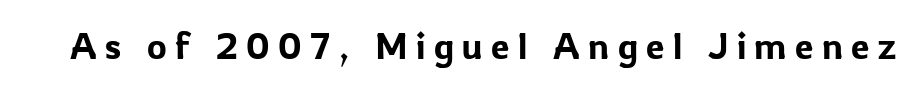
Q: Is the text italic (slanted)? A: No, it is upright.
Q: Is the typeface a serif or a sans-serif typeface? A: Sans-serif.
Q: Is the text underlined? A: No.
Q: Is the spacing between letters normal or unusually wide? A: Unusually wide.
Q: Width (condensed, normal, or wide)? A: Normal.
Q: Stroke contrast? A: Low.
Q: x-height? A: Medium.
Q: Monospaced? A: No.
